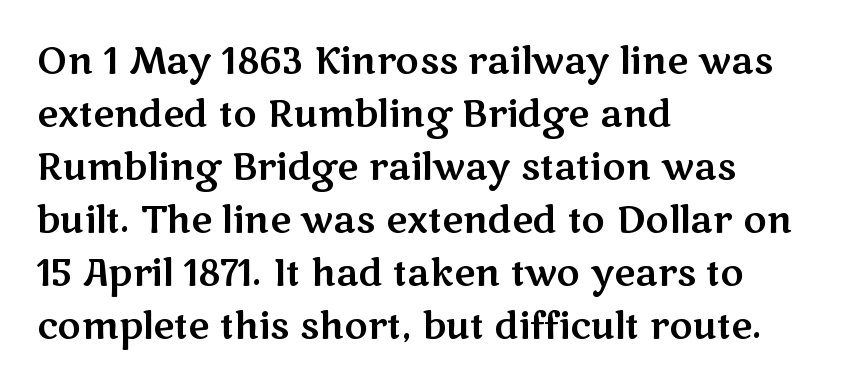
The image shows 36 px wide sans-serif type, upright; set left-aligned, normal line spacing (1.47x), normal letter spacing, not underlined; medium stroke contrast and a medium x-height.
